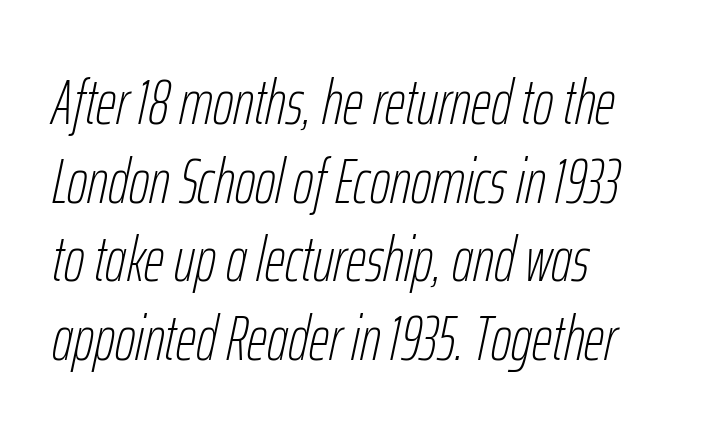
Ink coverage per letter is moderate at most. Line beginnings align vertically; line endings do not. Varying glyph widths throughout — classic text-font behaviour. The gaps between neighbouring characters are ordinary and unremarkable.
